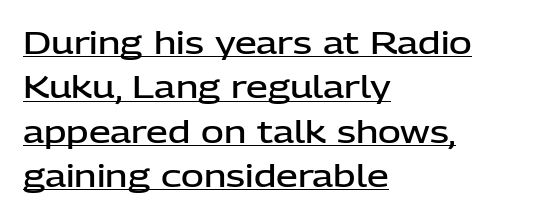
Q: Is the text bold? A: Semi-bold.
Q: Is the text italic (slanted)? A: No, it is upright.
Q: Is the typeface a serif or a sans-serif typeface? A: Sans-serif.
Q: Is the text underlined? A: Yes.
Q: How is the paragraph aligned? A: Left-aligned.
Q: Is the spacing between letters normal or unusually wide? A: Normal.
Q: Is the spacing between lines tight, normal or loose? A: Normal.
Q: Width (condensed, normal, or wide)? A: Normal.
Q: Stroke contrast? A: Low.
Q: x-height? A: Medium.
Q: Monospaced? A: No.
